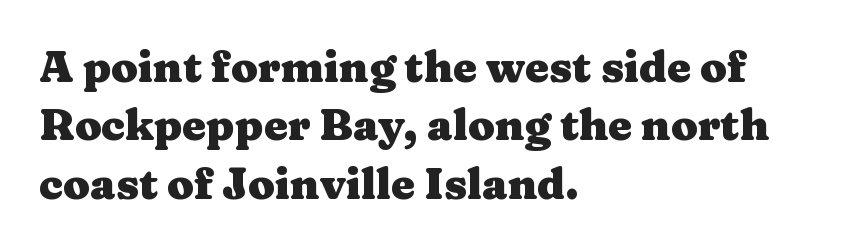
{"serif": "yes", "italic": "no", "bold": "yes", "weight": "heavy", "width": "wide", "stroke_contrast": "medium", "x_height": "medium", "monospaced": "no", "underline": "no", "align": "left", "line_spacing": "normal", "line_spacing_ratio": 1.36, "letter_spacing": "normal", "letter_spacing_em": 0.0, "glyph_px": 43}
